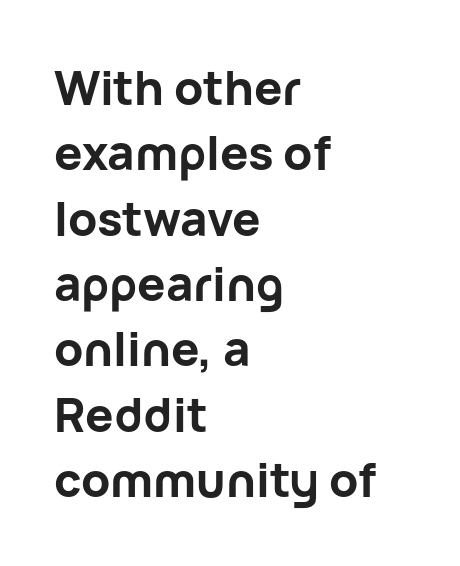
{"serif": "no", "italic": "no", "bold": "yes", "weight": "bold", "width": "normal", "stroke_contrast": "low", "x_height": "medium", "monospaced": "no", "underline": "no", "align": "left", "line_spacing": "normal", "line_spacing_ratio": 1.39, "letter_spacing": "normal", "letter_spacing_em": 0.0, "glyph_px": 47}
